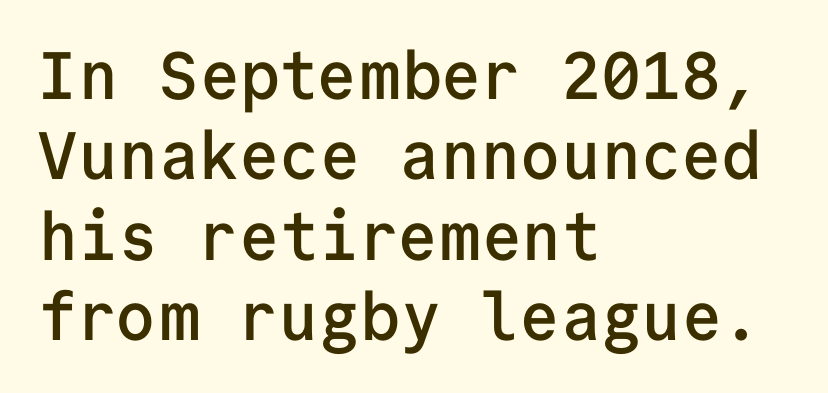
The letters carry no serifs — their stems end cleanly without finishing strokes. A semibold gives these letters moderate extra thickness, short of bold. Spacing verdict: monospaced, one width for all characters. The lines in this sample share a left origin and differ only in where they stop.
